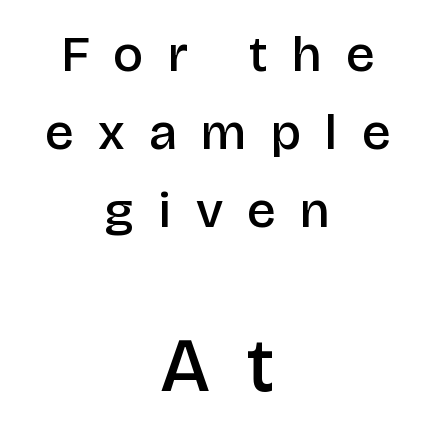
{"serif": "no", "italic": "no", "bold": "semi", "weight": "semibold", "width": "normal", "stroke_contrast": "low", "x_height": "large", "monospaced": "no", "underline": "no", "align": "center", "line_spacing": "normal", "line_spacing_ratio": 1.53, "letter_spacing": "wide", "letter_spacing_em": 0.48, "larger_block": "second", "size_ratio": 1.51, "glyph_px": 77}
